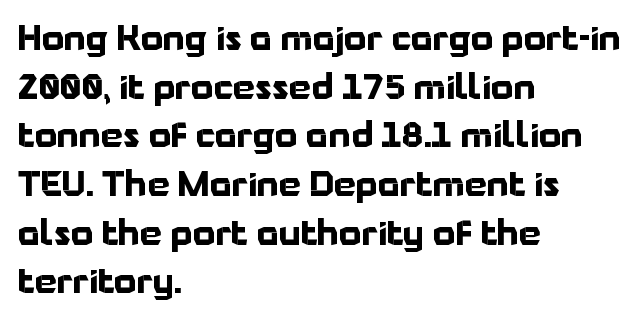
Q: Is the text bold? A: Yes.
Q: Is the text italic (slanted)? A: No, it is upright.
Q: Is the typeface a serif or a sans-serif typeface? A: Sans-serif.
Q: Is the text underlined? A: No.
Q: How is the paragraph aligned? A: Left-aligned.
Q: Is the spacing between letters normal or unusually wide? A: Normal.
Q: Is the spacing between lines tight, normal or loose? A: Normal.
Q: Width (condensed, normal, or wide)? A: Normal.
Q: Stroke contrast? A: Low.
Q: x-height? A: Medium.
Q: Monospaced? A: No.
